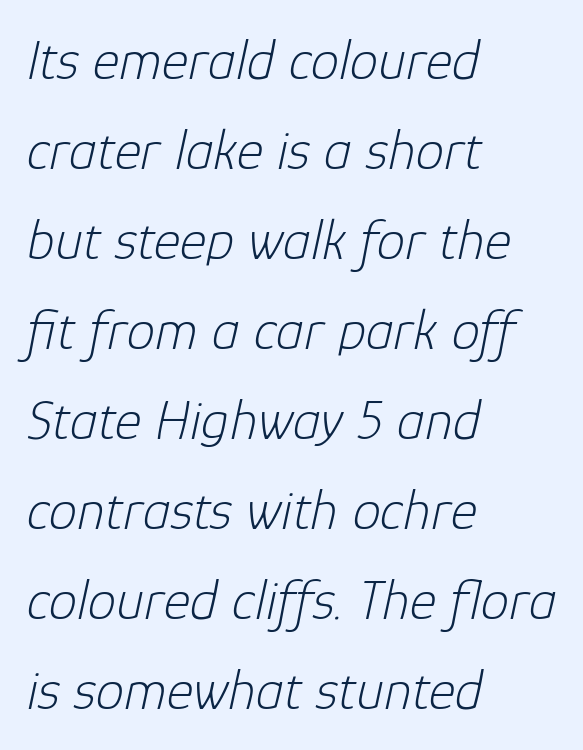
Students, note that the glyphs here touch the page at normal intervals. You could not count columns in this text — the font is proportionally spaced. No word sits above an underline. The typography opts for an oblique posture over an upright one.
